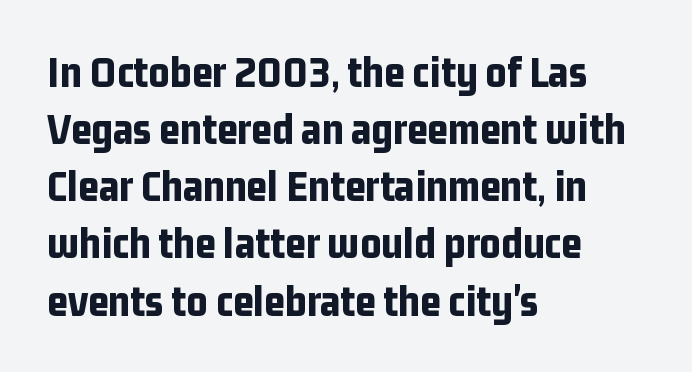
Q: Is the text bold? A: Yes.
Q: Is the text italic (slanted)? A: No, it is upright.
Q: Is the typeface a serif or a sans-serif typeface? A: Sans-serif.
Q: Is the text underlined? A: No.
Q: How is the paragraph aligned? A: Left-aligned.
Q: Is the spacing between letters normal or unusually wide? A: Normal.
Q: Is the spacing between lines tight, normal or loose? A: Normal.
Q: Width (condensed, normal, or wide)? A: Condensed.
Q: Stroke contrast? A: Low.
Q: x-height? A: Medium.
Q: Monospaced? A: No.
